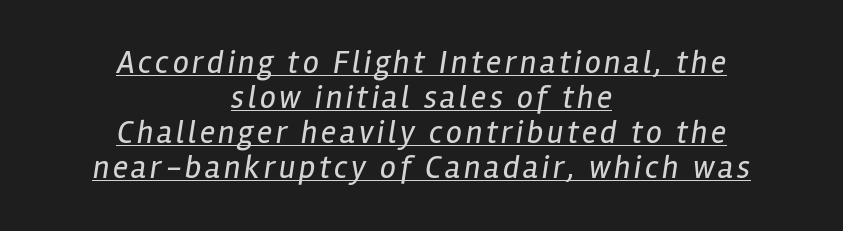
Q: Is the text bold? A: No.
Q: Is the text italic (slanted)? A: Yes, it leans right by about 12 degrees.
Q: Is the text underlined? A: Yes.
Q: How is the paragraph aligned? A: Centered.
Q: Is the spacing between lines tight, normal or loose? A: Tight.
Q: Width (condensed, normal, or wide)? A: Condensed.
Q: Stroke contrast? A: Low.
Q: x-height? A: Medium.
Q: Monospaced? A: No.
